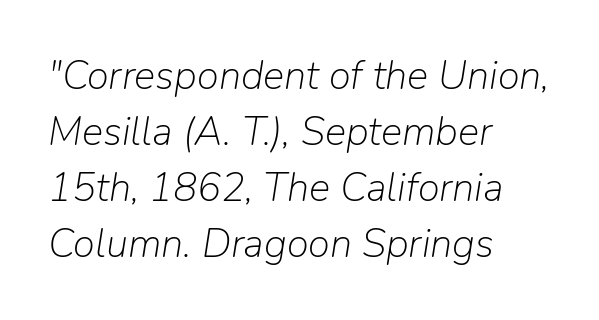
The image shows 40 px light type, italic (leaning right); set left-aligned, normal line spacing (1.4x), normal letter spacing, not underlined; low stroke contrast and a medium x-height.
